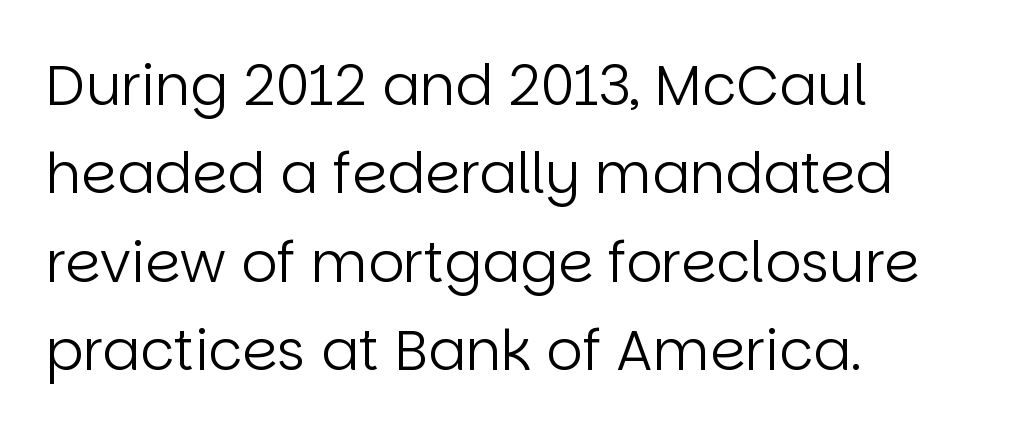
Q: Is the text bold? A: No.
Q: Is the text italic (slanted)? A: No, it is upright.
Q: Is the typeface a serif or a sans-serif typeface? A: Sans-serif.
Q: Is the text underlined? A: No.
Q: How is the paragraph aligned? A: Left-aligned.
Q: Is the spacing between letters normal or unusually wide? A: Normal.
Q: Is the spacing between lines tight, normal or loose? A: Normal.
Q: Width (condensed, normal, or wide)? A: Normal.
Q: Stroke contrast? A: Low.
Q: x-height? A: Large.
Q: Monospaced? A: No.
